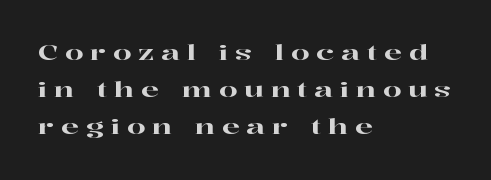
The tracking reads as deliberately expanded to a designer's eye. The compositor pushed each line to the left boundary. Upright lettering throughout. A clean baseline with only descenders dipping below it.
